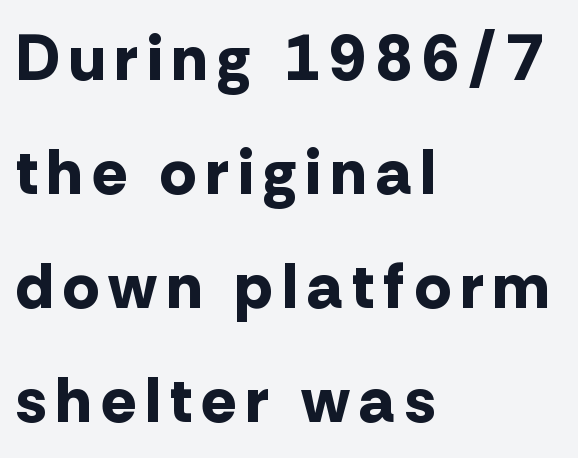
Grotesque or geometric, the face here clearly has no serifs. These lines were composed using upright roman letters. These lines are rendered in a variable-pitch font. The lines in this sample share a left origin and differ only in where they stop. Check the space under the baseline: it is left empty. Weight: bold.
